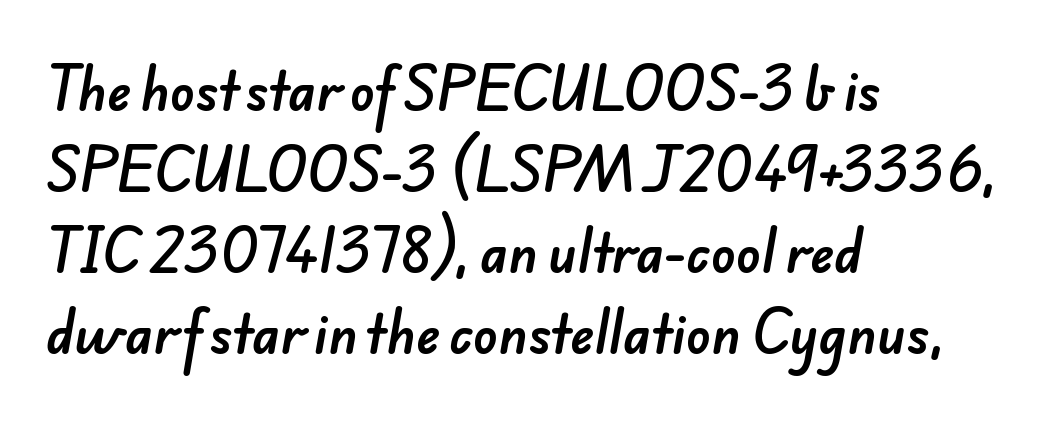
The image shows 51 px sans-serif type; set left-aligned, normal line spacing (1.59x), normal letter spacing, not underlined; low stroke contrast and a small x-height.
